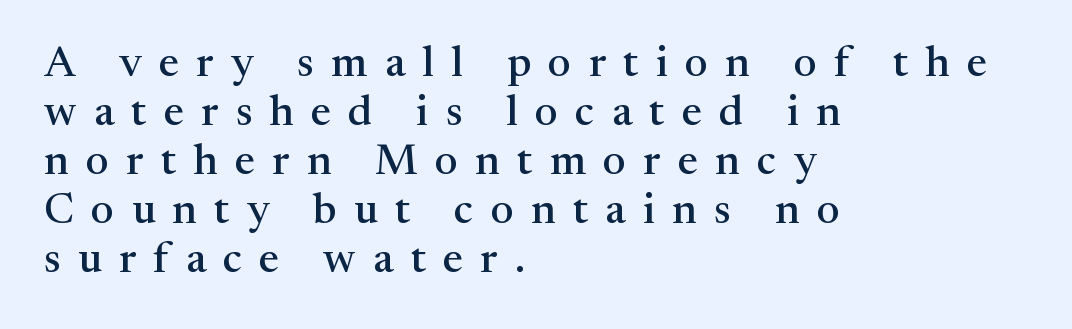
{"serif": "yes", "italic": "no", "width": "normal", "stroke_contrast": "medium", "x_height": "medium", "monospaced": "no", "underline": "no", "align": "left", "line_spacing": "tight", "line_spacing_ratio": 1.14, "letter_spacing": "wide", "letter_spacing_em": 0.4, "glyph_px": 43}
